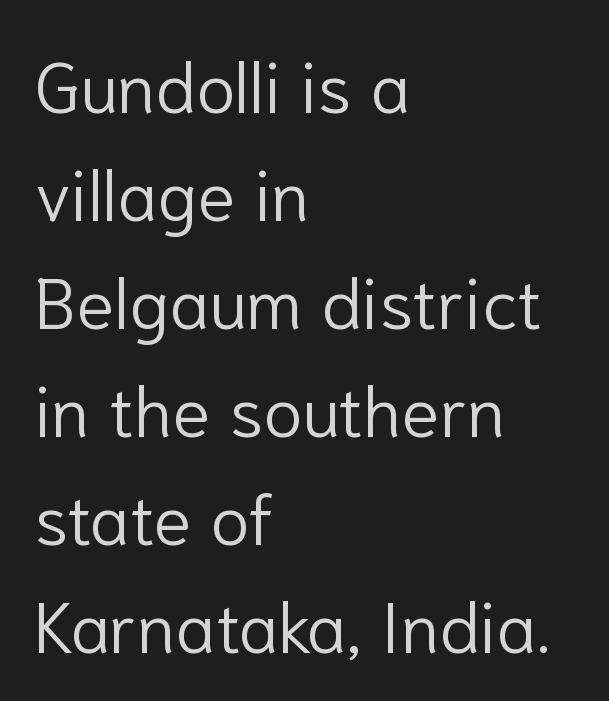
The image shows 71 px light sans-serif type, upright; set left-aligned, normal line spacing (1.52x), normal letter spacing, not underlined; low stroke contrast and a medium x-height.
